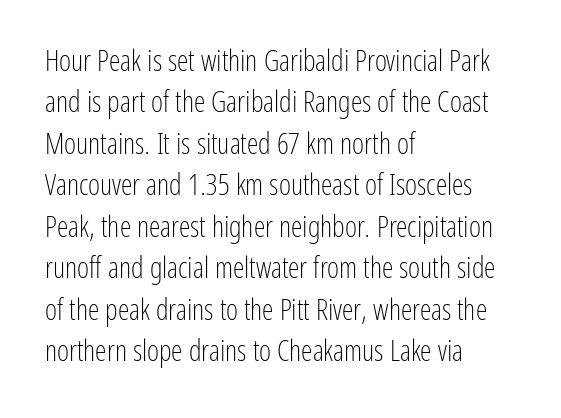
The image shows 29 px light, condensed sans-serif type, upright; set left-aligned, normal line spacing (1.43x), normal letter spacing, not underlined; low stroke contrast and a medium x-height.
